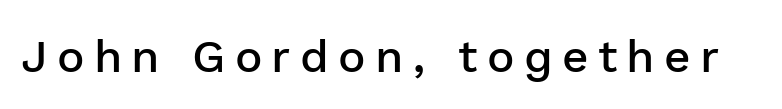
The image shows 46 px semibold sans-serif type, upright; set unusually wide letter spacing (+0.2 em), not underlined; low stroke contrast and a medium x-height.
